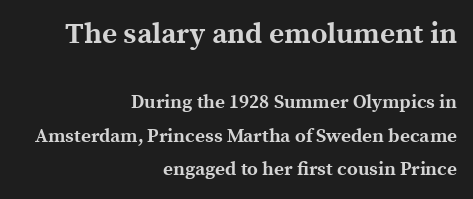
Q: Is the text bold? A: Yes.
Q: Is the text italic (slanted)? A: No, it is upright.
Q: Is the typeface a serif or a sans-serif typeface? A: Serif.
Q: Is the text underlined? A: No.
Q: How is the paragraph aligned? A: Right-aligned.
Q: Is the spacing between letters normal or unusually wide? A: Normal.
Q: Which block of text is set in a larger size, the first (top) or the second (bottom)? A: The first (top) one.
Q: Width (condensed, normal, or wide)? A: Normal.
Q: x-height? A: Medium.
Q: Monospaced? A: No.
